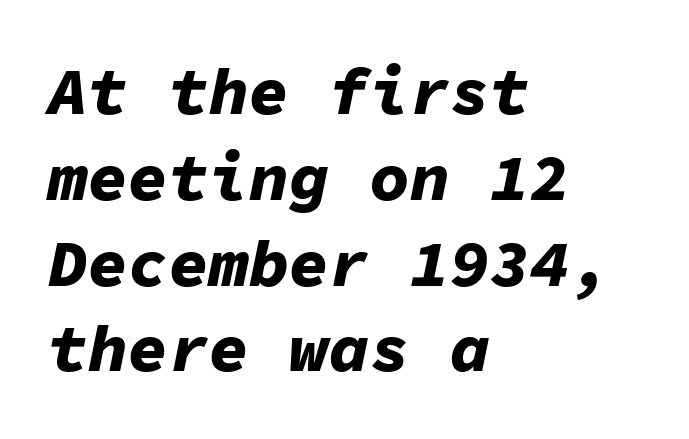
Q: Is the text bold? A: Yes.
Q: Is the text italic (slanted)? A: Yes, it leans right by about 11 degrees.
Q: Is the text underlined? A: No.
Q: How is the paragraph aligned? A: Left-aligned.
Q: Is the spacing between letters normal or unusually wide? A: Normal.
Q: Is the spacing between lines tight, normal or loose? A: Normal.
Q: Width (condensed, normal, or wide)? A: Normal.
Q: Stroke contrast? A: Low.
Q: x-height? A: Medium.
Q: Monospaced? A: Yes.
